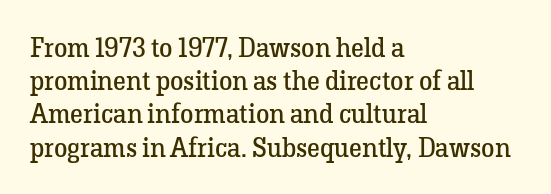
The image shows 27 px text type, upright; set left-aligned, line spacing 1.23x, normal letter spacing, not underlined.
